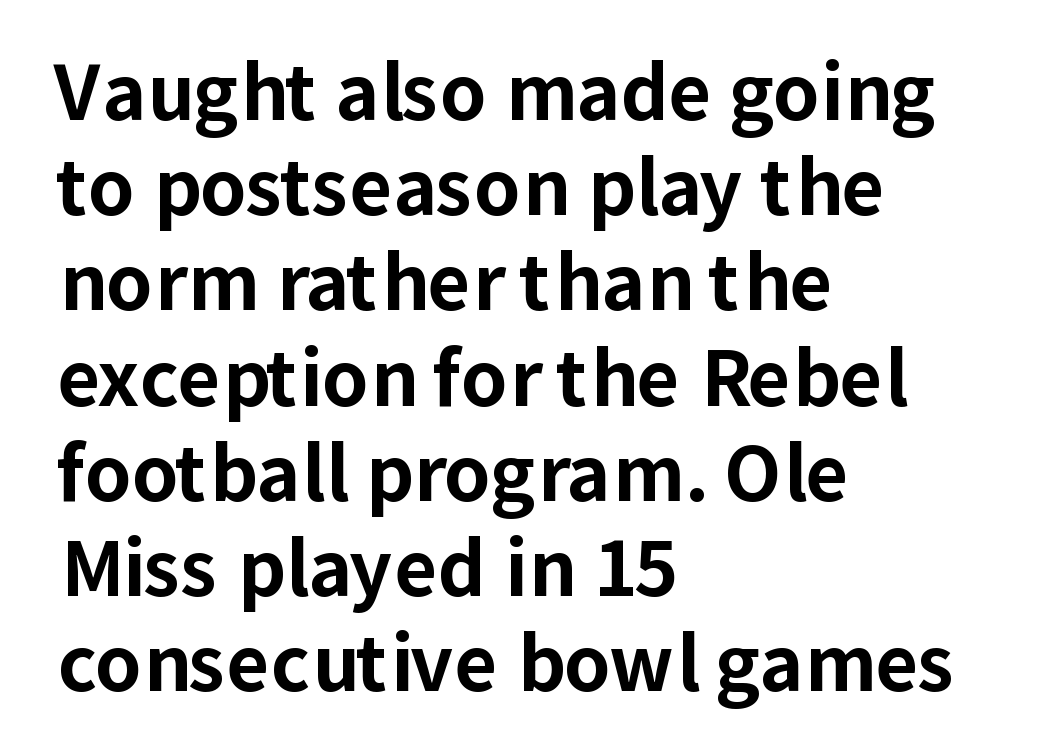
{"serif": "no", "italic": "no", "bold": "yes", "weight": "bold", "width": "normal", "stroke_contrast": "low", "x_height": "medium", "monospaced": "no", "underline": "no", "align": "left", "line_spacing": "normal", "line_spacing_ratio": 1.27, "letter_spacing": "normal", "letter_spacing_em": 0.0, "glyph_px": 75}
